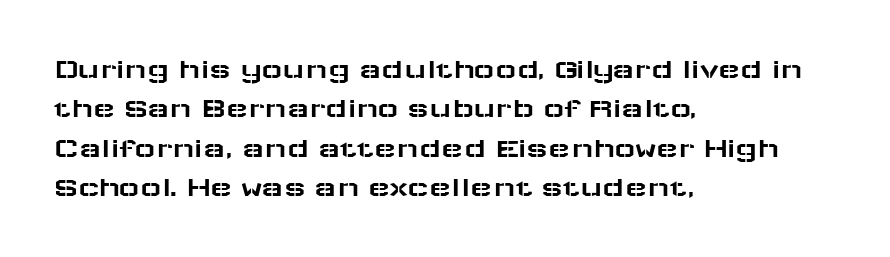
{"serif": "no", "italic": "no", "width": "wide", "stroke_contrast": "low", "x_height": "medium", "monospaced": "no", "underline": "no", "align": "left", "line_spacing": "normal", "line_spacing_ratio": 1.36, "letter_spacing": "normal", "letter_spacing_em": 0.0, "glyph_px": 29}
